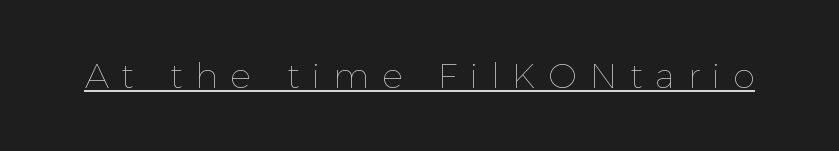
{"italic": "no", "bold": "no", "weight": "thin", "width": "normal", "x_height": "medium", "monospaced": "no", "underline": "yes", "letter_spacing": "wide", "letter_spacing_em": 0.36, "glyph_px": 35}
